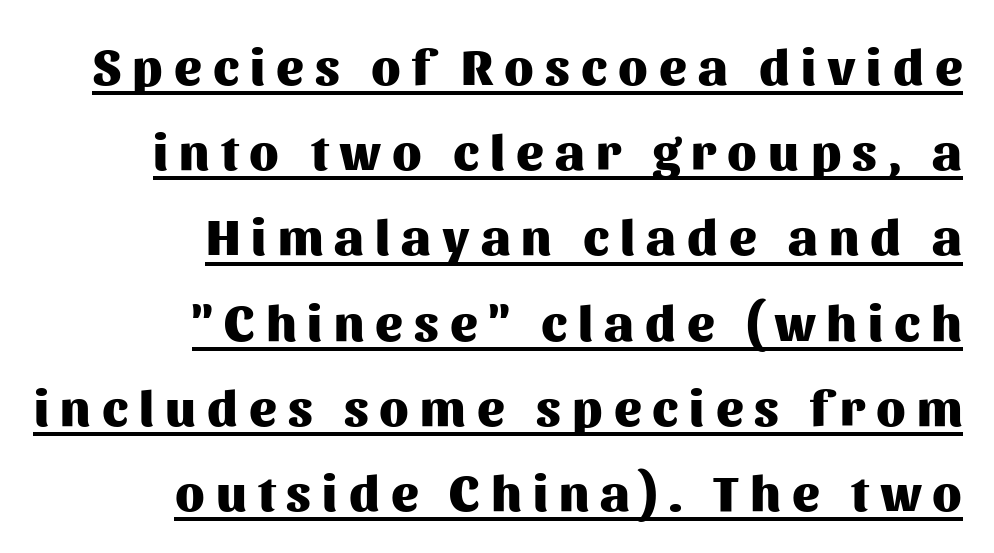
{"serif": "no", "italic": "no", "bold": "yes", "weight": "heavy", "width": "normal", "stroke_contrast": "medium", "x_height": "medium", "monospaced": "no", "underline": "yes", "align": "right", "line_spacing": "normal", "line_spacing_ratio": 1.67, "letter_spacing": "wide", "letter_spacing_em": 0.22, "glyph_px": 51}
